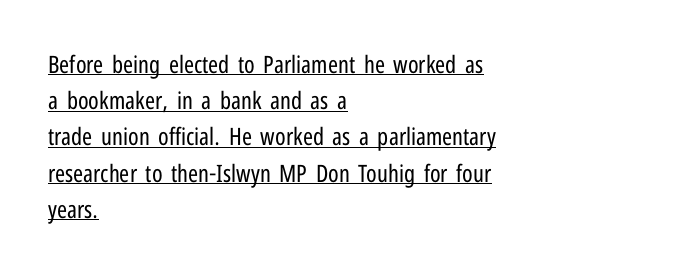
The image shows 24 px text type, upright; set left-aligned, normal line spacing (1.51x), normal letter spacing, underlined.
